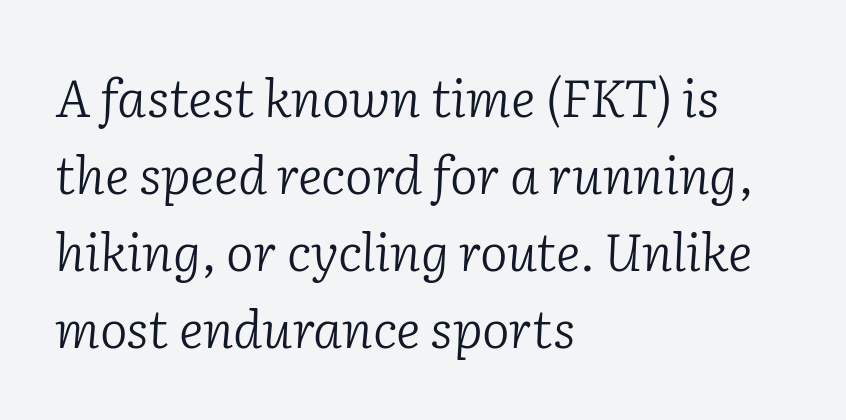
{"serif": "yes", "italic": "yes", "lean": "right", "slant_degrees": 2, "bold": "no", "weight": "light", "width": "normal", "stroke_contrast": "low", "x_height": "medium", "monospaced": "no", "underline": "no", "align": "left", "line_spacing": "normal", "line_spacing_ratio": 1.48, "letter_spacing": "normal", "letter_spacing_em": 0.0, "glyph_px": 52}
